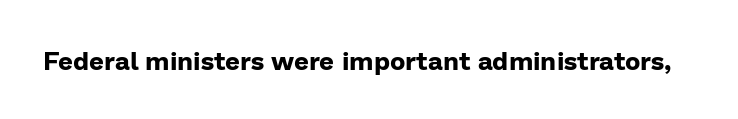
Q: Is the text bold? A: Yes.
Q: Is the text italic (slanted)? A: No, it is upright.
Q: Is the text underlined? A: No.
Q: Is the spacing between letters normal or unusually wide? A: Normal.
